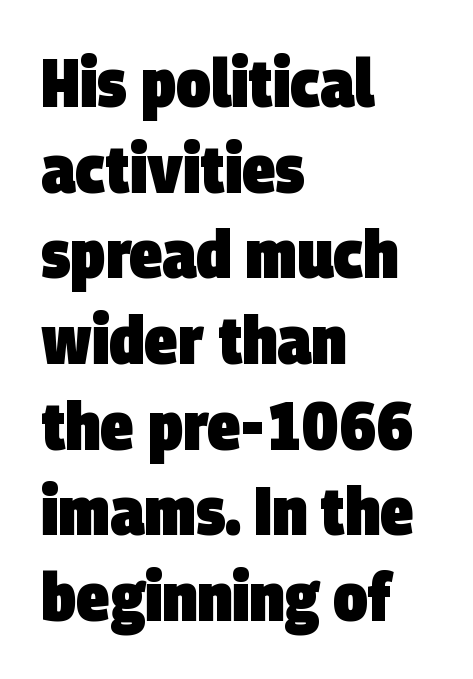
{"serif": "no", "bold": "yes", "weight": "heavy", "width": "condensed", "stroke_contrast": "low", "x_height": "large", "monospaced": "no", "underline": "no", "align": "left", "line_spacing": "normal", "line_spacing_ratio": 1.26, "letter_spacing": "normal", "letter_spacing_em": 0.0, "glyph_px": 68}
